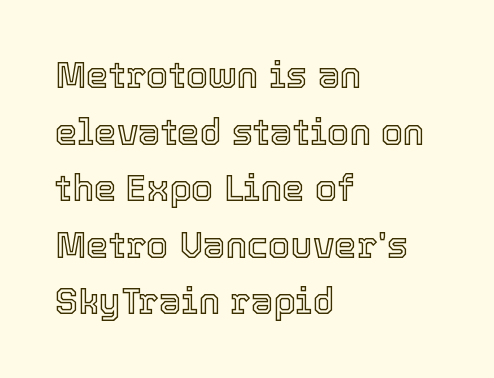
The rag falls on the right side of this text block. The lettering holds an erect, upright posture throughout. The face used here is proportionally spaced, like ordinary book or web type. This sample uses plain, unmodified letter spacing.
